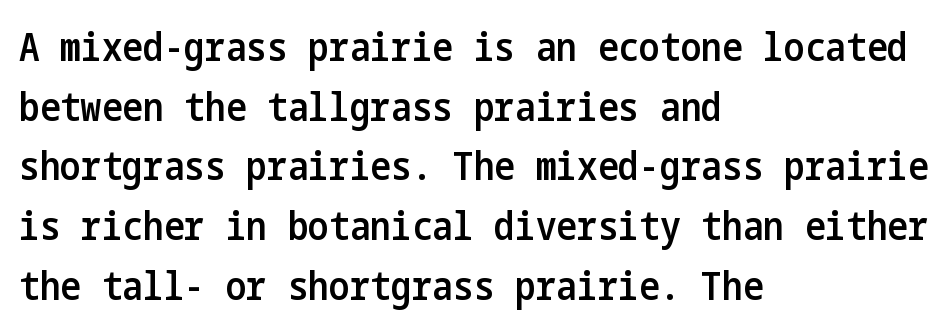
{"serif": "no", "italic": "no", "bold": "semi", "weight": "semibold", "width": "condensed", "stroke_contrast": "low", "x_height": "medium", "underline": "no", "align": "left", "line_spacing": "normal", "line_spacing_ratio": 1.53, "letter_spacing": "normal", "letter_spacing_em": 0.0, "glyph_px": 39}
